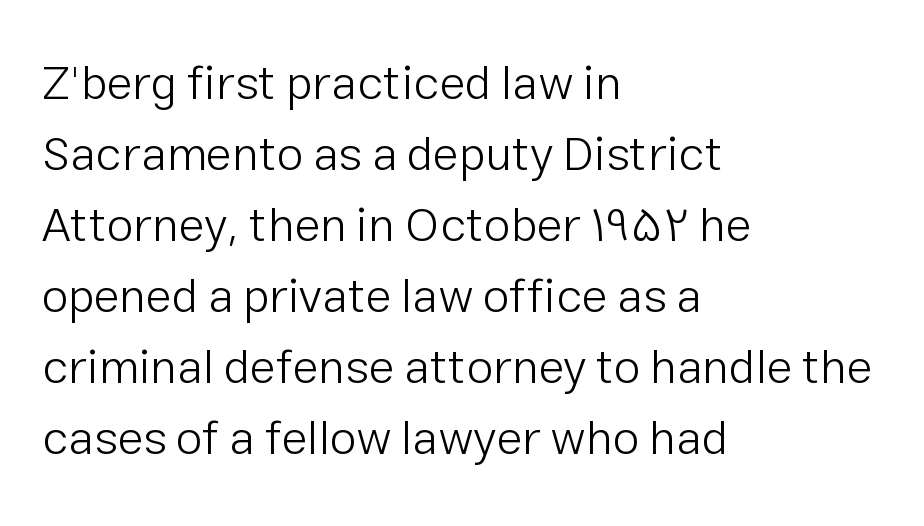
These lines are composed in type without serifs. Character widths vary here, with narrow letters taking less room than wide ones. A bare baseline throughout the passage. No heavy texture on the line: the type isn't bold.
